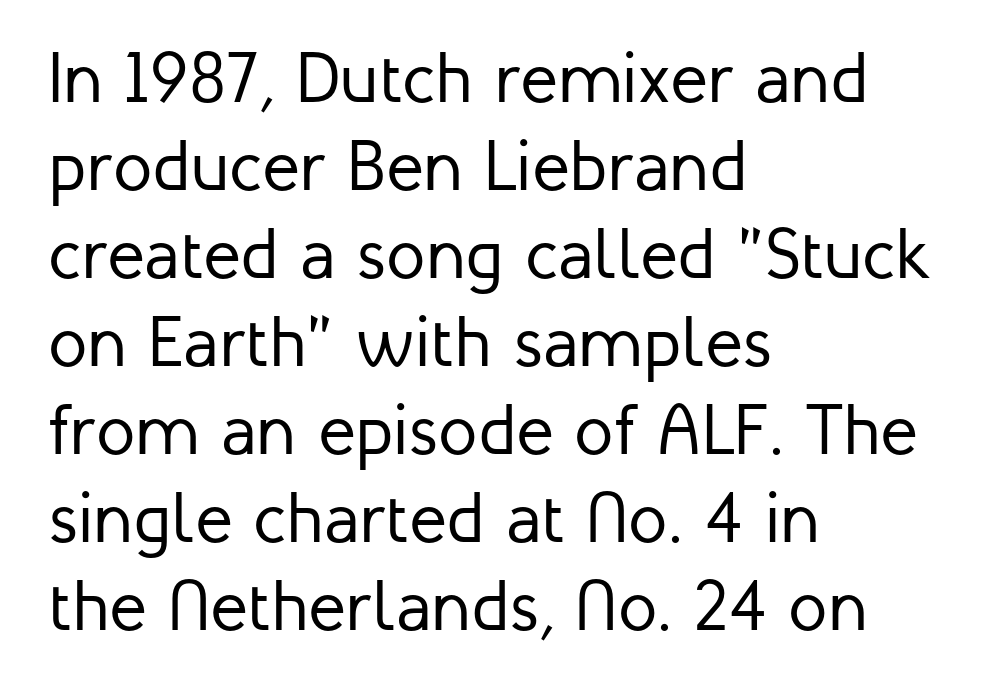
{"serif": "no", "italic": "no", "bold": "no", "weight": "regular", "width": "normal", "stroke_contrast": "low", "x_height": "medium", "monospaced": "no", "underline": "no", "align": "left", "line_spacing_ratio": 1.24, "letter_spacing": "normal", "letter_spacing_em": 0.0, "glyph_px": 71}
